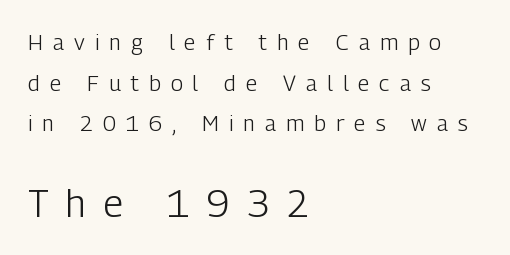
The image shows 38 px light, condensed sans-serif type, upright; set left-aligned, line spacing 1.85x, unusually wide letter spacing (+0.46 em), not underlined; the second (bottom) block is 1.73x larger; low stroke contrast and a medium x-height.
